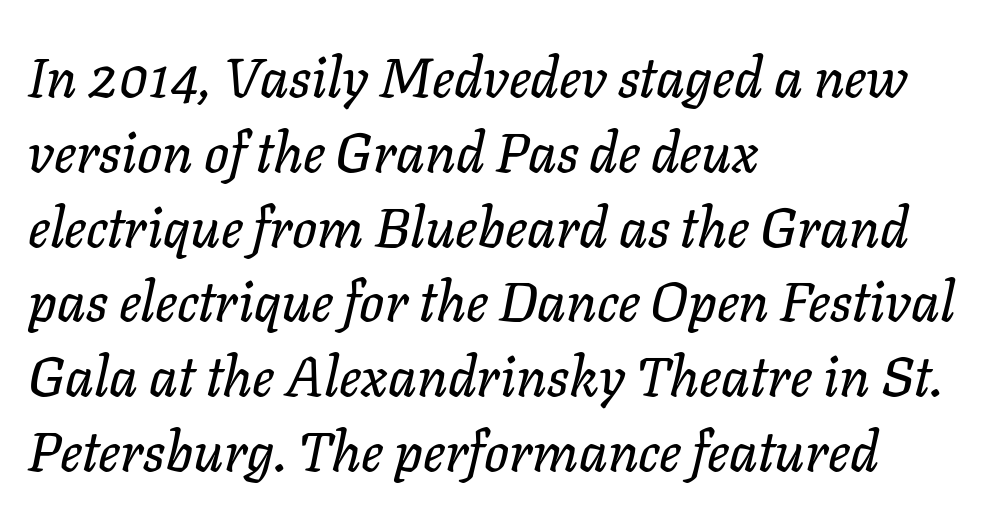
Q: Is the text italic (slanted)? A: Yes, it leans right by about 11 degrees.
Q: Is the text underlined? A: No.
Q: How is the paragraph aligned? A: Left-aligned.
Q: Is the spacing between letters normal or unusually wide? A: Normal.
Q: Is the spacing between lines tight, normal or loose? A: Normal.
Q: Width (condensed, normal, or wide)? A: Normal.
Q: Stroke contrast? A: Low.
Q: x-height? A: Medium.
Q: Monospaced? A: No.
